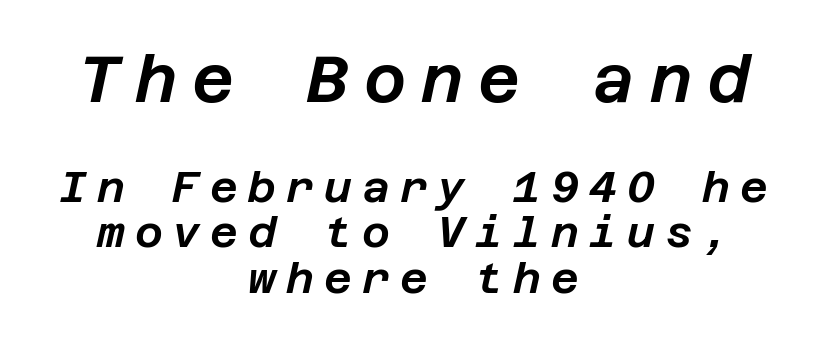
The image shows 65 px text type, italic (leaning right); set centered, tight line spacing (1.05x), unusually wide letter spacing (+0.23 em), not underlined; the first (top) block is 1.51x larger; low stroke contrast and a large x-height.
